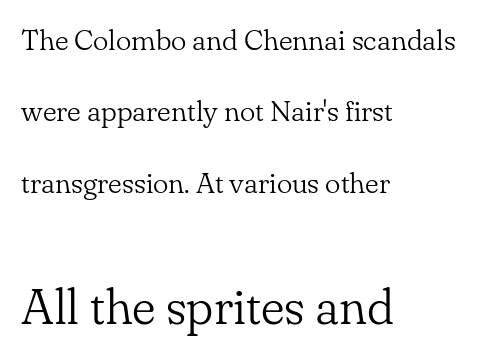
{"serif": "yes", "italic": "no", "bold": "no", "weight": "light", "width": "normal", "stroke_contrast": "low", "x_height": "small", "monospaced": "no", "underline": "no", "align": "left", "line_spacing": "loose", "line_spacing_ratio": 2.46, "letter_spacing": "normal", "letter_spacing_em": 0.0, "larger_block": "second", "size_ratio": 1.72, "glyph_px": 50}
